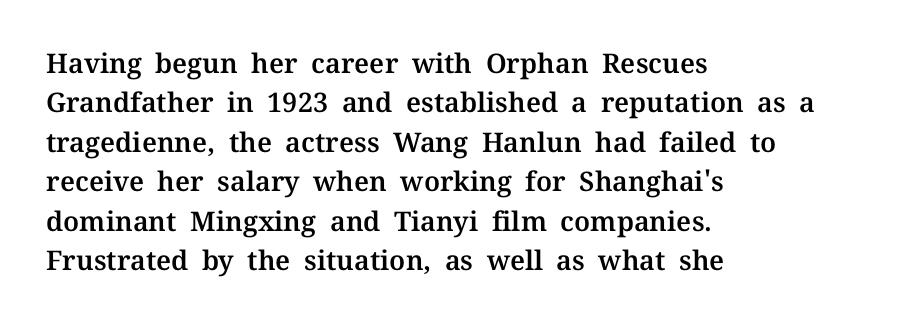
Q: Is the text italic (slanted)? A: No, it is upright.
Q: Is the text underlined? A: No.
Q: How is the paragraph aligned? A: Left-aligned.
Q: Is the spacing between letters normal or unusually wide? A: Normal.
Q: Is the spacing between lines tight, normal or loose? A: Normal.
